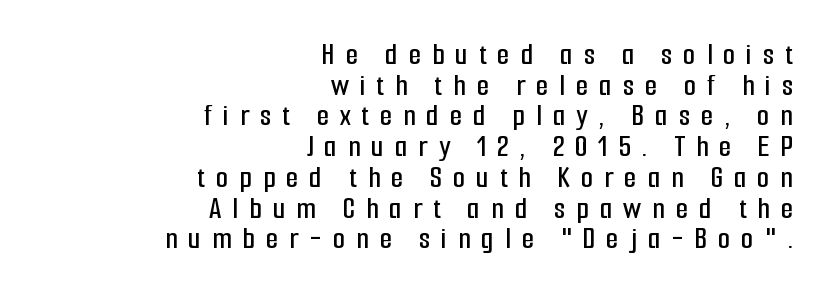
{"serif": "no", "italic": "no", "width": "condensed", "stroke_contrast": "low", "x_height": "medium", "monospaced": "no", "underline": "no", "align": "right", "line_spacing": "tight", "line_spacing_ratio": 0.96, "letter_spacing": "wide", "letter_spacing_em": 0.34, "glyph_px": 32}
